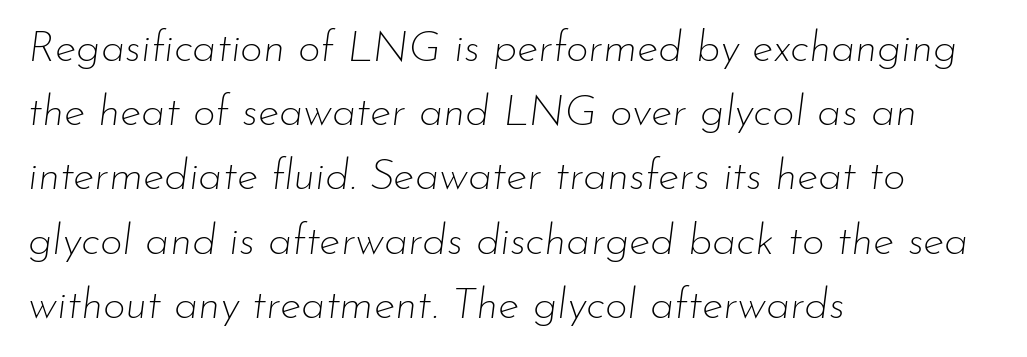
{"italic": "yes", "lean": "right", "slant_degrees": 7, "bold": "no", "weight": "thin", "width": "normal", "stroke_contrast": "low", "x_height": "small", "monospaced": "no", "underline": "no", "align": "left", "line_spacing": "normal", "line_spacing_ratio": 1.46, "letter_spacing": "normal", "letter_spacing_em": 0.0, "glyph_px": 44}
